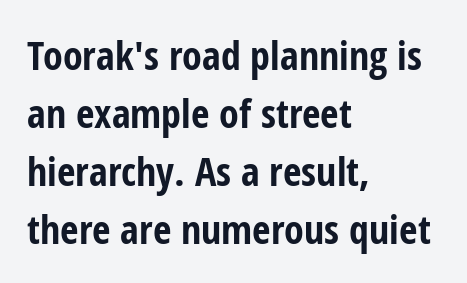
Stroke thickness is high; the sample reads as a true bold. Ordinary non-slanted type is in use. Anything drawn beneath the words? Only blank space. Character widths vary here, with narrow letters taking less room than wide ones.
